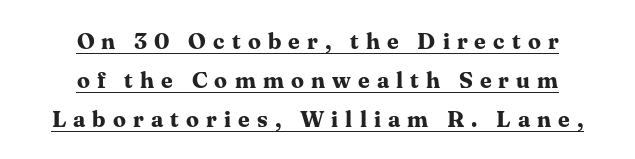
The image shows 23 px bold type, upright; set centered, normal line spacing (1.69x), unusually wide letter spacing (+0.31 em), underlined.
